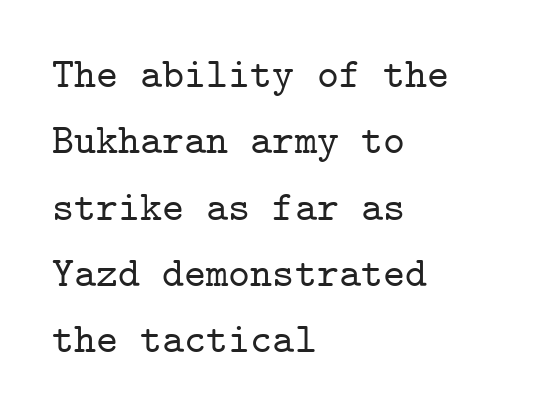
The image shows 42 px serif type, upright, monospaced; set left-aligned, normal line spacing (1.58x), normal letter spacing, not underlined; low stroke contrast and a medium x-height.
